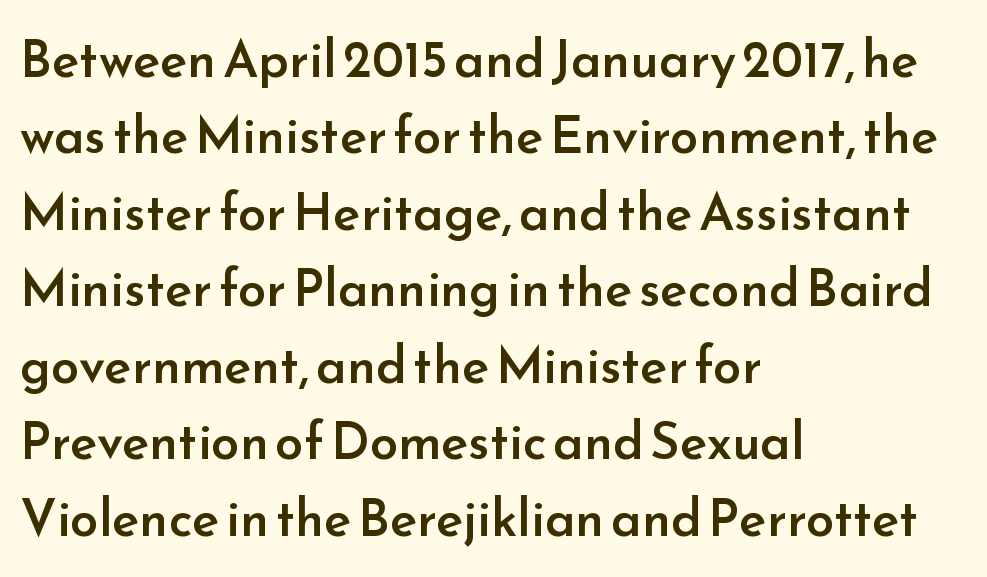
In CSS terms this would be text-align: left. To sum up the face: it is a sans, with no serifs. A somewhat darkened texture: the type is semibold rather than bold. Honestly, the row spacing looks completely unremarkable. Tracking here is standard; glyphs follow each other at the usual distance. Posture: straight, roman, zero tilt.
